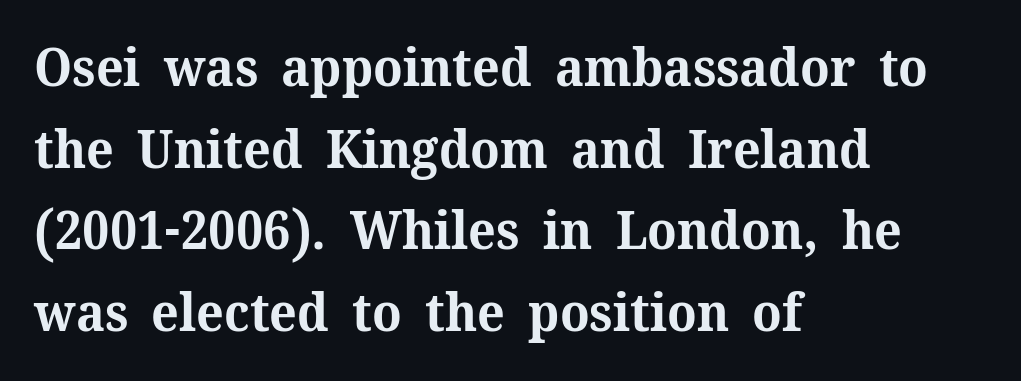
{"serif": "yes", "italic": "no", "bold": "yes", "weight": "bold", "width": "normal", "stroke_contrast": "medium", "x_height": "medium", "monospaced": "no", "underline": "no", "align": "left", "line_spacing": "normal", "line_spacing_ratio": 1.57, "letter_spacing": "normal", "letter_spacing_em": 0.0, "glyph_px": 52}
